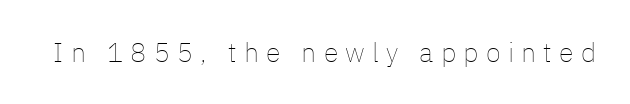
The image shows 27 px text type, upright; set unusually wide letter spacing (+0.27 em), not underlined.
